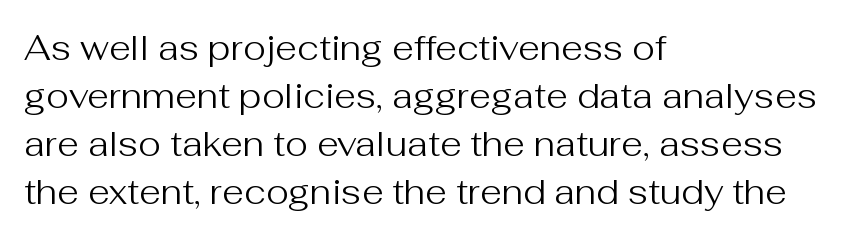
The line-height multiplier appears to be the usual default. Classification — sans serif. You can tell it's not italic because the verticals are truly vertical. Check under the words: just untouched page. These glyphs show unthickened strokes, regular width or finer.
